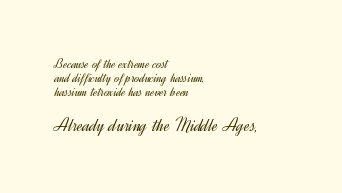
Q: Is the text bold? A: No.
Q: Is the text italic (slanted)? A: Yes.
Q: Is the text underlined? A: No.
Q: How is the paragraph aligned? A: Left-aligned.
Q: Is the spacing between letters normal or unusually wide? A: Normal.
Q: Is the spacing between lines tight, normal or loose? A: Tight.
Q: Which block of text is set in a larger size, the first (top) or the second (bottom)? A: The second (bottom) one.
